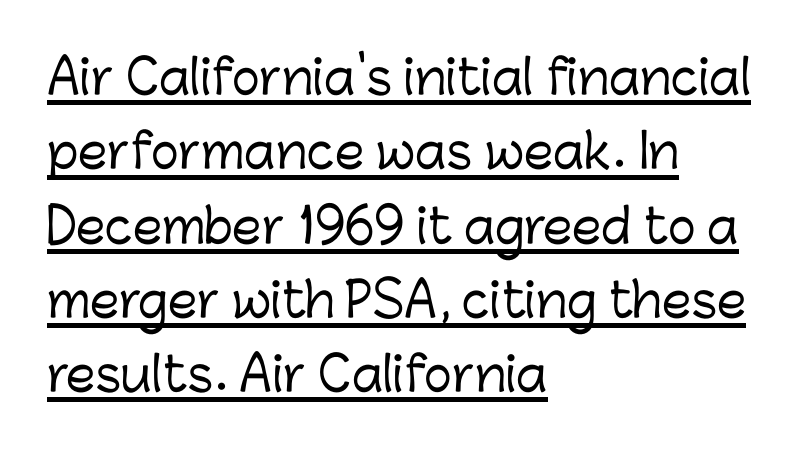
Visually the block forms a straight wall on the left and a jagged coastline on the right. The rows are spaced the way most documents space them. The axis of the letterforms is exactly vertical. Each letter keeps its own natural width here, so spacing adapts to shape.
